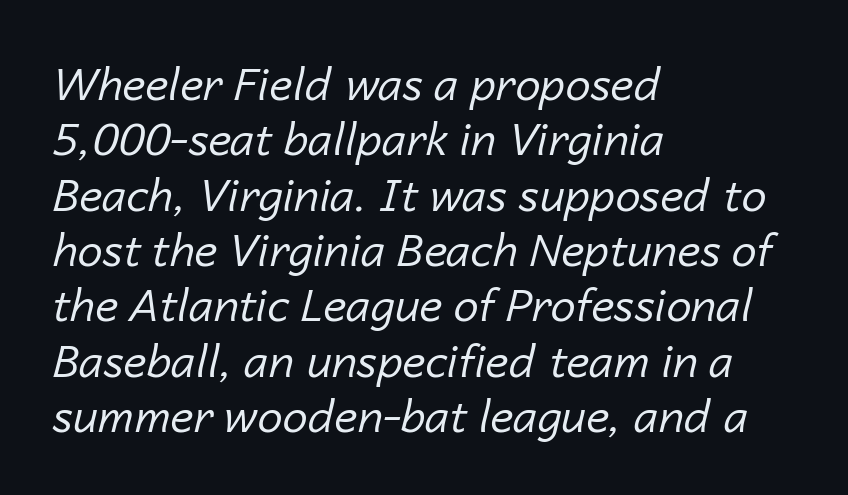
Caption: standard tracking, unaltered. Note the varied advance widths — an 'i' is clearly narrower than an 'm'. Line beginnings align vertically; line endings do not. This is oblique type, the kind used for emphasis or titles. The passage shown is not bold in any degree. Nobody drew a line under any word here.
